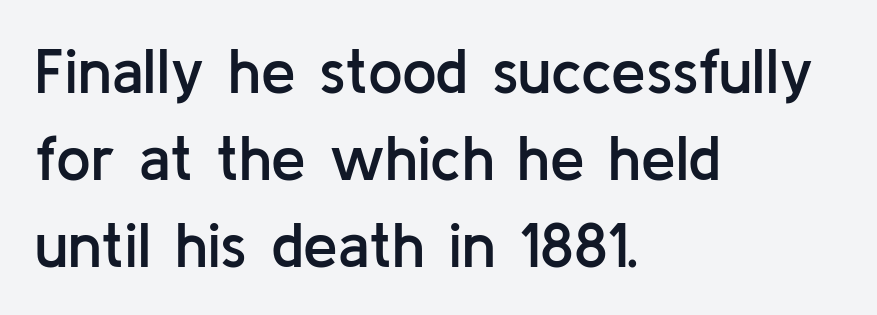
The text block is weighted toward the left margin, trailing off unevenly rightward. Examine the stroke ends and you'll find no serifs. A typesetter would mark this as roman, not italic. What weight is shown? A semibold, between regular and bold. What stands out about the letter spacing? Nothing — it is the standard amount.
